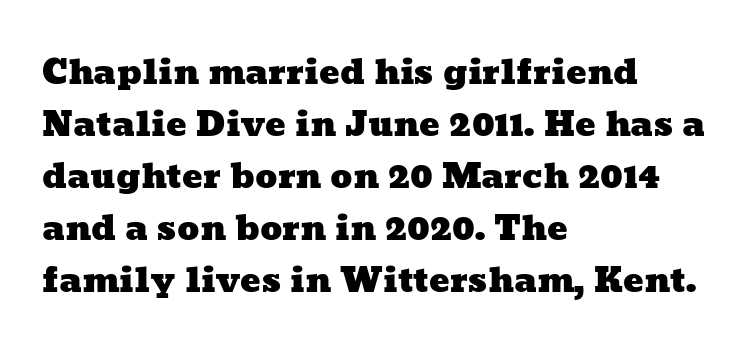
{"width": "wide", "stroke_contrast": "low", "x_height": "medium", "monospaced": "no", "underline": "no", "align": "left", "line_spacing": "normal", "line_spacing_ratio": 1.53, "letter_spacing": "normal", "letter_spacing_em": 0.0, "glyph_px": 34}
